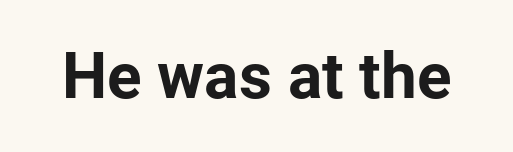
Q: Is the text bold? A: Yes.
Q: Is the text italic (slanted)? A: No, it is upright.
Q: Is the typeface a serif or a sans-serif typeface? A: Sans-serif.
Q: Is the text underlined? A: No.
Q: Is the spacing between letters normal or unusually wide? A: Normal.
Q: Width (condensed, normal, or wide)? A: Normal.
Q: Stroke contrast? A: Low.
Q: x-height? A: Medium.
Q: Monospaced? A: No.
